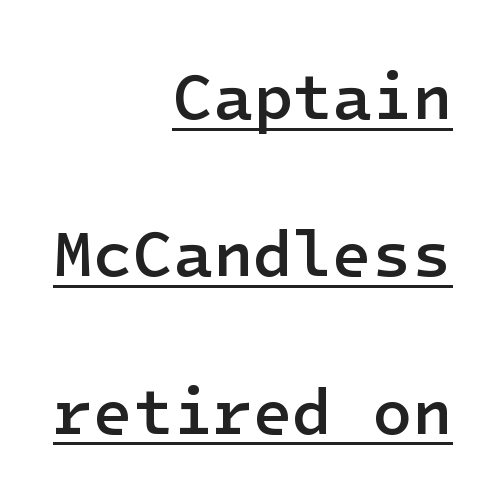
Q: Is the text bold? A: Semi-bold.
Q: Is the text italic (slanted)? A: No, it is upright.
Q: Is the typeface a serif or a sans-serif typeface? A: Sans-serif.
Q: Is the text underlined? A: Yes.
Q: How is the paragraph aligned? A: Right-aligned.
Q: Is the spacing between letters normal or unusually wide? A: Normal.
Q: Is the spacing between lines tight, normal or loose? A: Loose.
Q: Width (condensed, normal, or wide)? A: Normal.
Q: Stroke contrast? A: Low.
Q: x-height? A: Medium.
